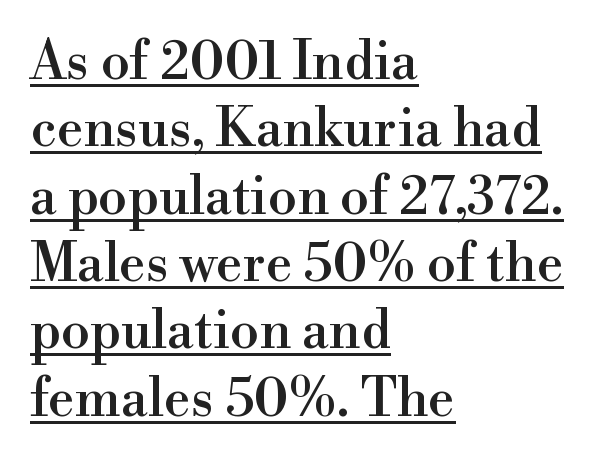
{"serif": "yes", "italic": "no", "width": "normal", "stroke_contrast": "high", "x_height": "small", "monospaced": "no", "underline": "yes", "align": "left", "line_spacing": "normal", "line_spacing_ratio": 1.27, "letter_spacing": "normal", "letter_spacing_em": 0.0, "glyph_px": 53}
